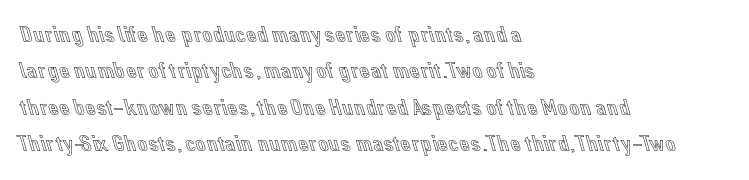
Q: Is the text italic (slanted)? A: Yes.
Q: Is the text underlined? A: No.
Q: How is the paragraph aligned? A: Left-aligned.
Q: Is the spacing between letters normal or unusually wide? A: Normal.
Q: Is the spacing between lines tight, normal or loose? A: Normal.
